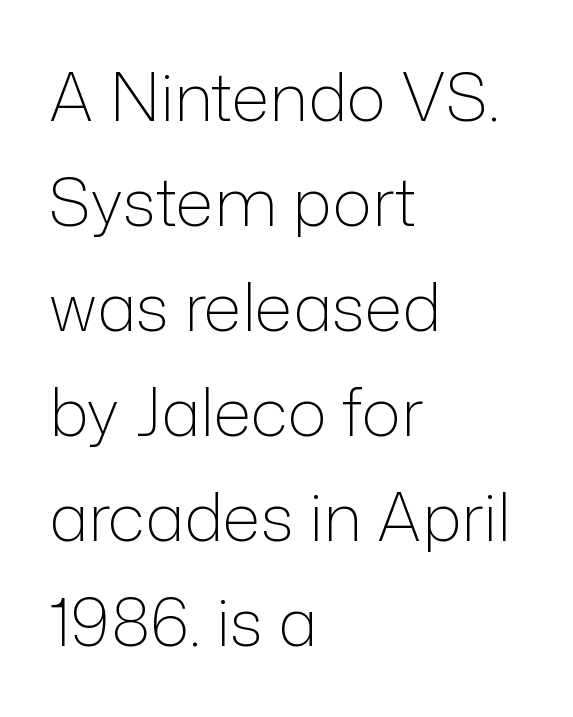
{"serif": "no", "italic": "no", "bold": "no", "weight": "light", "width": "normal", "stroke_contrast": "low", "x_height": "medium", "monospaced": "no", "underline": "no", "align": "left", "line_spacing": "normal", "line_spacing_ratio": 1.59, "letter_spacing": "normal", "letter_spacing_em": 0.0, "glyph_px": 66}
